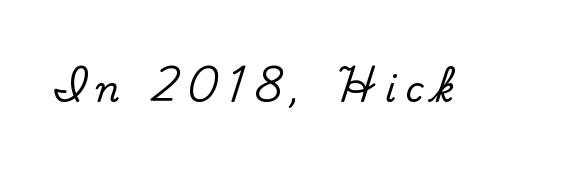
The image shows 35 px serif type; set unusually wide letter spacing (+0.29 em), not underlined; medium stroke contrast and a small x-height.
